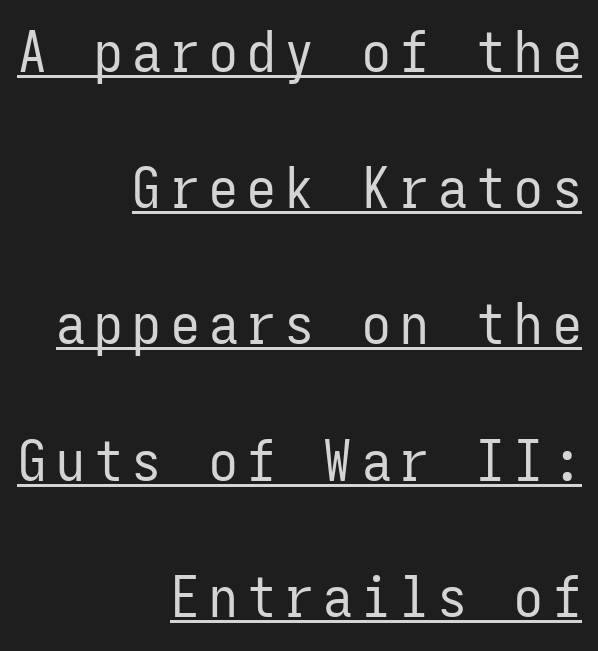
Q: Is the text bold? A: No.
Q: Is the text italic (slanted)? A: No, it is upright.
Q: Is the typeface a serif or a sans-serif typeface? A: Sans-serif.
Q: Is the text underlined? A: Yes.
Q: How is the paragraph aligned? A: Right-aligned.
Q: Is the spacing between lines tight, normal or loose? A: Loose.
Q: Width (condensed, normal, or wide)? A: Condensed.
Q: Stroke contrast? A: Low.
Q: x-height? A: Medium.
Q: Monospaced? A: Yes.
